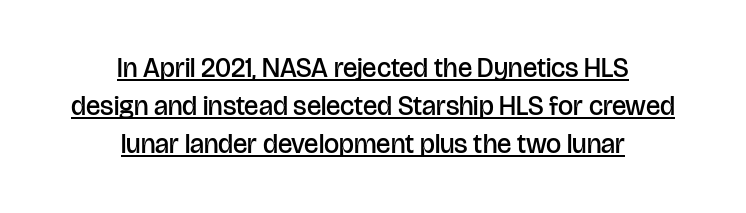
{"italic": "no", "bold": "semi", "underline": "yes", "align": "center", "line_spacing": "normal", "line_spacing_ratio": 1.41, "letter_spacing": "normal", "letter_spacing_em": 0.0, "glyph_px": 27}
